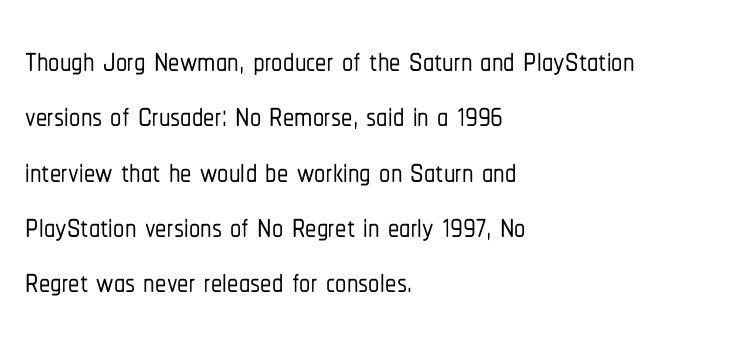
{"serif": "no", "italic": "no", "width": "condensed", "stroke_contrast": "low", "x_height": "medium", "monospaced": "no", "underline": "no", "align": "left", "line_spacing_ratio": 1.23, "letter_spacing": "normal", "letter_spacing_em": 0.0, "glyph_px": 45}
